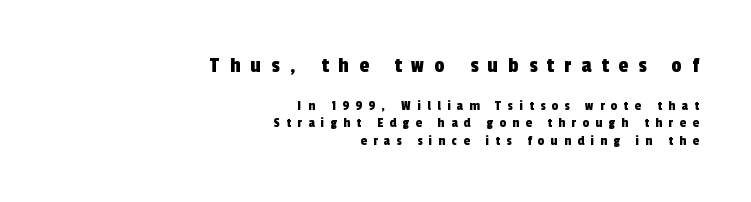
{"underline": "no", "align": "right", "line_spacing_ratio": 1.24, "letter_spacing": "wide", "letter_spacing_em": 0.47, "larger_block": "first", "size_ratio": 1.57, "glyph_px": 22}
